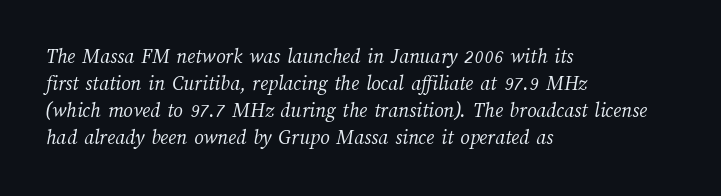
{"bold": "no", "underline": "no", "align": "left", "line_spacing": "normal", "line_spacing_ratio": 1.29, "letter_spacing": "normal", "letter_spacing_em": 0.0, "glyph_px": 21}
